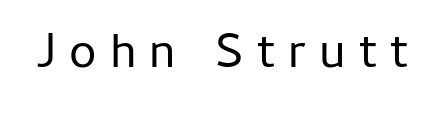
Q: Is the text bold? A: No.
Q: Is the text italic (slanted)? A: No, it is upright.
Q: Is the typeface a serif or a sans-serif typeface? A: Sans-serif.
Q: Is the text underlined? A: No.
Q: Is the spacing between letters normal or unusually wide? A: Unusually wide.
Q: Width (condensed, normal, or wide)? A: Normal.
Q: Stroke contrast? A: Low.
Q: x-height? A: Medium.
Q: Monospaced? A: No.
